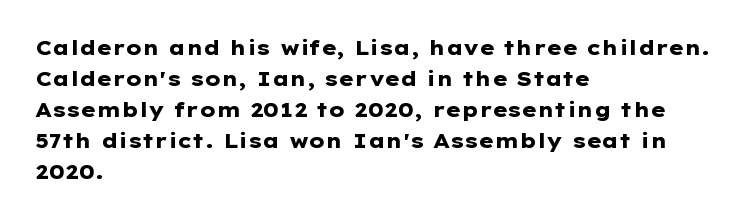
Q: Is the text bold? A: Yes.
Q: Is the text italic (slanted)? A: No, it is upright.
Q: Is the text underlined? A: No.
Q: How is the paragraph aligned? A: Left-aligned.
Q: Is the spacing between letters normal or unusually wide? A: Normal.
Q: Is the spacing between lines tight, normal or loose? A: Normal.
